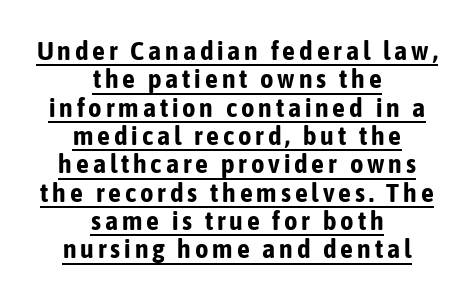
Students, observe the line beneath the letters — that is underlining. Interline gaps are noticeably narrow in this sample. The compositor balanced each line on the midline. As a designer I'd log this as weight 700, bold. The lettering stays uniformly vertical, giving the passage a roman look.
